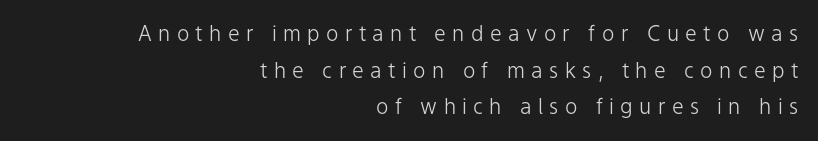
{"italic": "no", "bold": "no", "underline": "no", "align": "right", "line_spacing_ratio": 1.75, "letter_spacing": "wide", "letter_spacing_em": 0.3, "glyph_px": 21}
